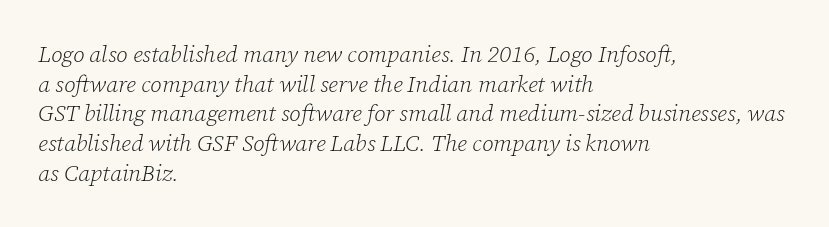
Baseline-to-baseline distance is the conventional proportion of letter height. Does the copy run flush right? No — it runs flush left. Rendered with sloped, italic letterforms. The words here are not underlined. Heft: none added — not bold.
